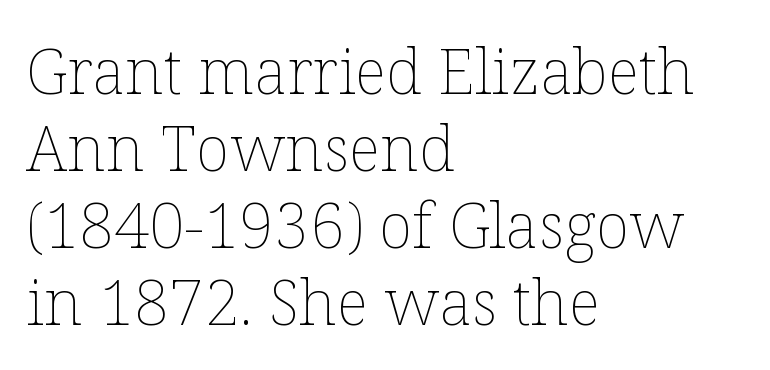
Q: Is the text bold? A: No.
Q: Is the text italic (slanted)? A: No, it is upright.
Q: Is the text underlined? A: No.
Q: How is the paragraph aligned? A: Left-aligned.
Q: Is the spacing between letters normal or unusually wide? A: Normal.
Q: Width (condensed, normal, or wide)? A: Normal.
Q: Stroke contrast? A: Low.
Q: x-height? A: Medium.
Q: Monospaced? A: No.
